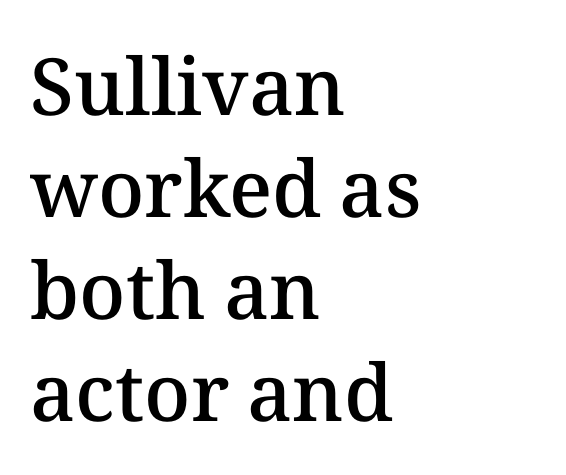
Q: Is the text bold? A: Semi-bold.
Q: Is the text italic (slanted)? A: No, it is upright.
Q: Is the text underlined? A: No.
Q: How is the paragraph aligned? A: Left-aligned.
Q: Is the spacing between letters normal or unusually wide? A: Normal.
Q: Is the spacing between lines tight, normal or loose? A: Normal.
Q: Width (condensed, normal, or wide)? A: Normal.
Q: Stroke contrast? A: Medium.
Q: x-height? A: Medium.
Q: Monospaced? A: No.
